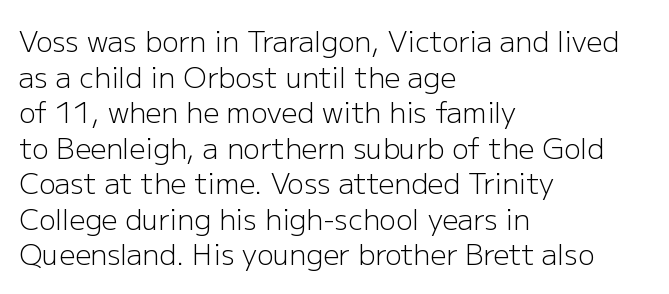
The horizontal fit of the characters is conventional and even. Left-aligned paragraph, ragged on the right. No word sits above an underline. Note the varied advance widths — an 'i' is clearly narrower than an 'm'.
